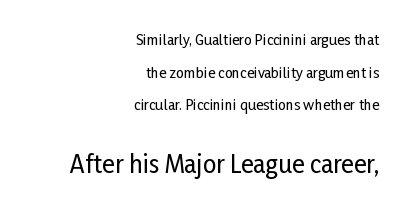
The image shows 24 px text type, upright; set right-aligned, loose line spacing (2.33x), normal letter spacing, not underlined; the second (bottom) block is 1.71x larger.
